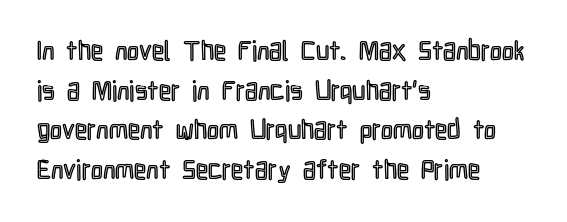
The image shows 27 px text type, upright; set left-aligned, normal line spacing (1.47x), normal letter spacing, not underlined.
